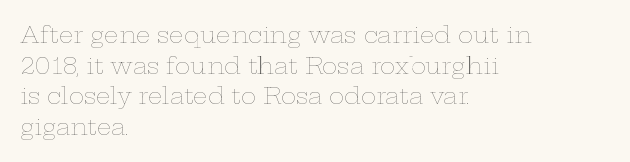
{"italic": "no", "bold": "no", "underline": "no", "align": "left", "line_spacing": "normal", "line_spacing_ratio": 1.33, "letter_spacing": "normal", "letter_spacing_em": 0.0, "glyph_px": 23}
